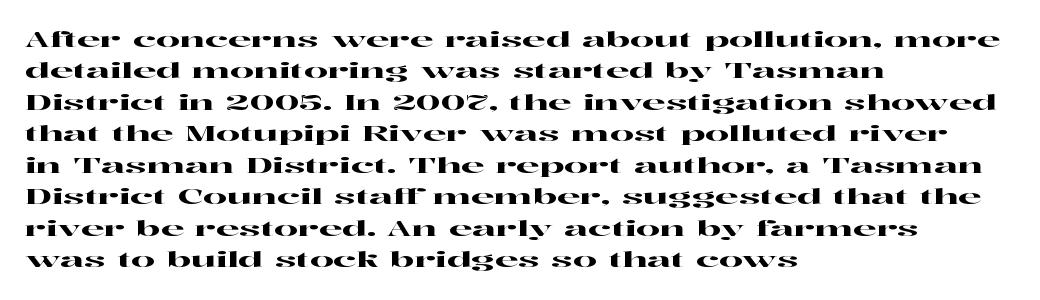
Q: Is the text italic (slanted)? A: No, it is upright.
Q: Is the text underlined? A: No.
Q: How is the paragraph aligned? A: Left-aligned.
Q: Is the spacing between letters normal or unusually wide? A: Normal.
Q: Is the spacing between lines tight, normal or loose? A: Normal.
